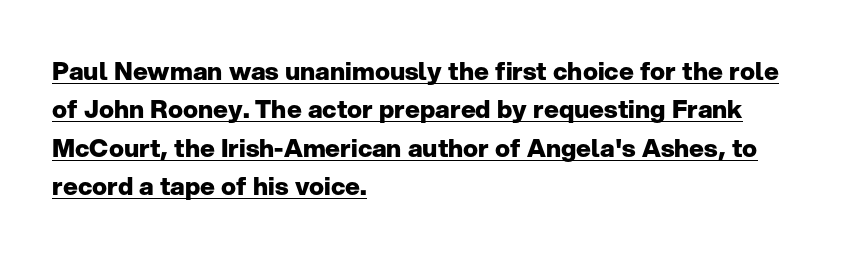
This is underlined copy, the kind a proofreader might mark for attention. Is the letter spacing exaggerated? No — it looks like the ordinary default. This is the regular roman posture of the typeface. Regular leading.
